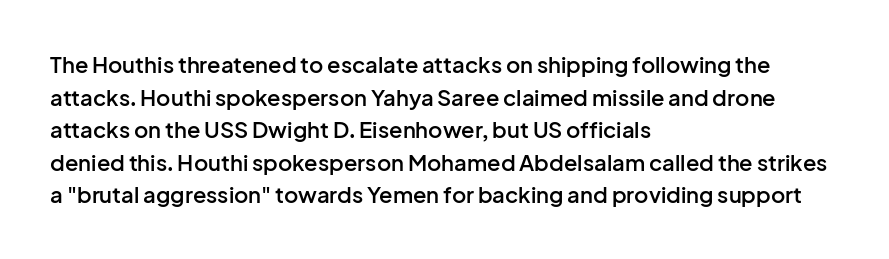
Q: Is the text bold? A: Semi-bold.
Q: Is the text italic (slanted)? A: No, it is upright.
Q: Is the text underlined? A: No.
Q: How is the paragraph aligned? A: Left-aligned.
Q: Is the spacing between letters normal or unusually wide? A: Normal.
Q: Is the spacing between lines tight, normal or loose? A: Normal.
